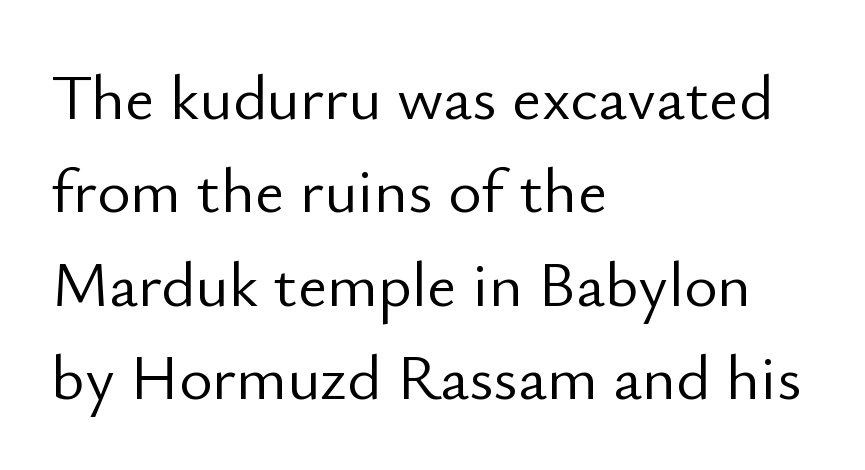
The image shows 64 px light sans-serif type, upright; set left-aligned, normal line spacing (1.46x), normal letter spacing, not underlined; low stroke contrast and a small x-height.
